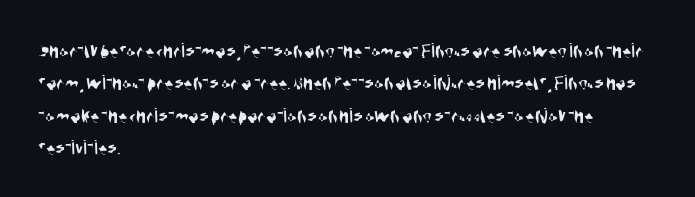
Q: Is the text underlined? A: No.
Q: How is the paragraph aligned? A: Left-aligned.
Q: Is the spacing between letters normal or unusually wide? A: Normal.
Q: Is the spacing between lines tight, normal or loose? A: Normal.
